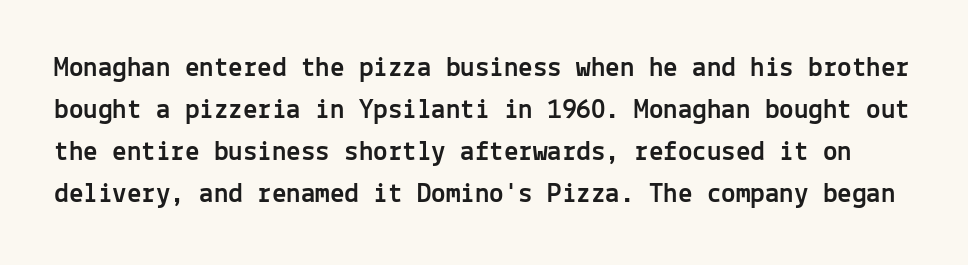
The area under the type is left untouched. Do the letters lean? They stand straight. Inter-character spacing is left at the font's built-in metrics. Note the uniform advance width — an 'i' takes as much space as an 'm'. This sample keeps an unexceptional amount of space between lines.
